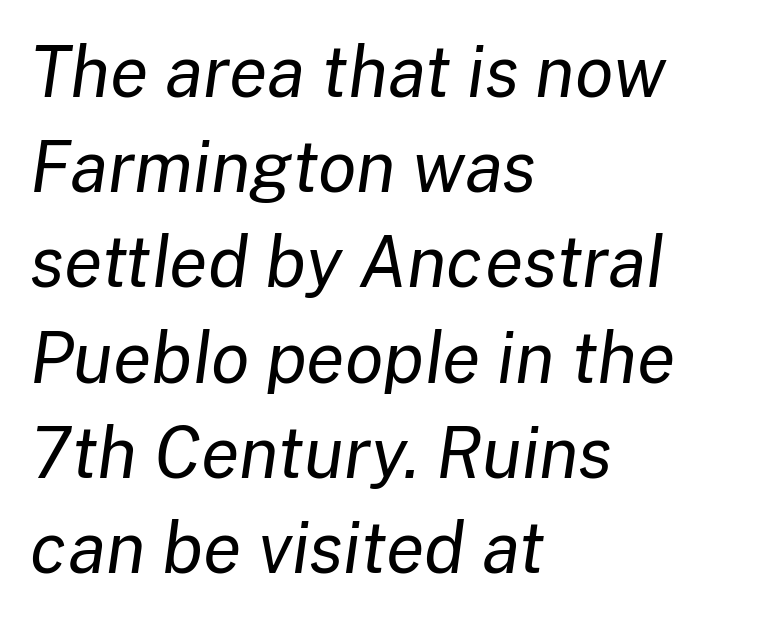
The axis of the letterforms is tilted away from vertical. The rendering uses natural spacing where letterforms have individual widths. Spacing between characters is what you'd get straight out of the box. Does the leading feel generous? No, just average. The words here are not underlined. Each line starts at the same left margin while the right side varies.
